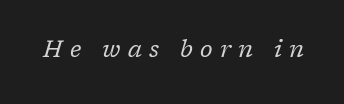
The typesetting does not lean heavy: it is not bold. The space directly below the letters is spotless. The passage shown leans; its letterforms are oblique. You could only call the tracking loose — the letters float apart.
